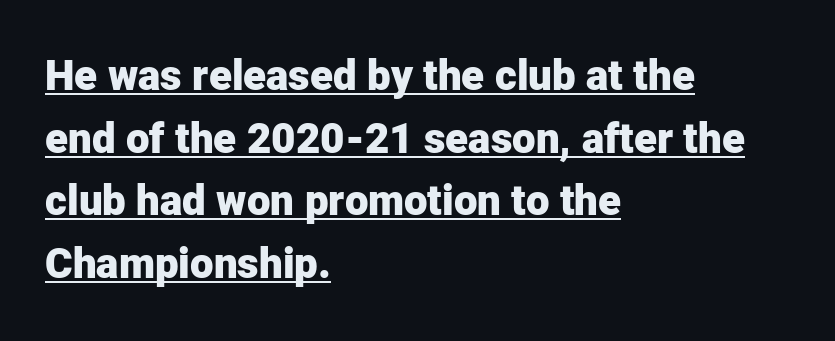
Are there feet on the stems? There aren't — it's a sans. Spacing verdict: proportional, widths tailored to each character. Is the type bold? Yes — the strokes are clearly thick and heavy. The space between consecutive lines is moderate. Designer's note — italics off, roman on.
